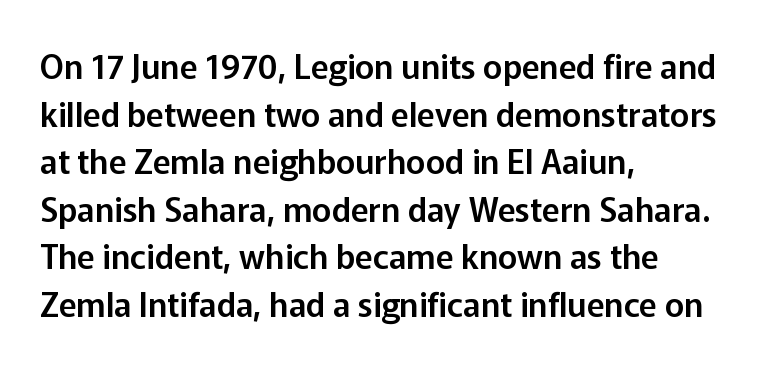
The image shows 33 px sans-serif type, upright; set left-aligned, normal line spacing (1.44x), normal letter spacing, not underlined; low stroke contrast and a medium x-height.
